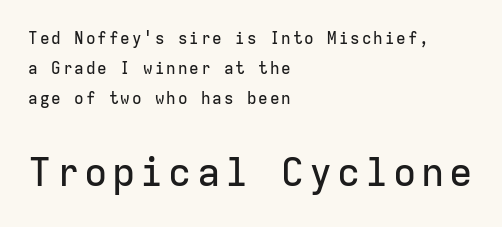
Which of the two is more prominent by size? The second, at the bottom. This is the regular roman posture of the typeface. Monospaced: the letters line up in strict vertical columns. Where is the straight margin? On the left. The strip under each line holds only bare page. Nothing sits at the stroke ends, so this counts as sans-serif.
